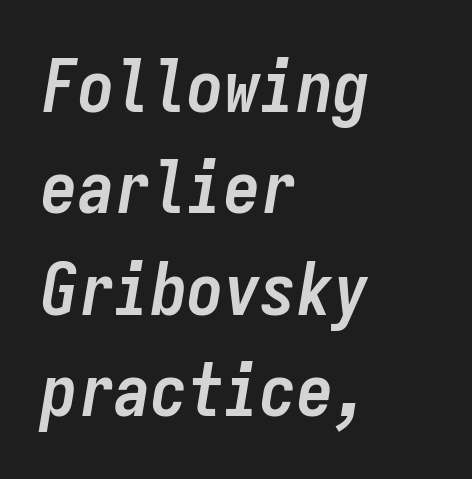
Slant detected: the letters are inclined. Horizontal bands of white between lines are of average thickness. Line beginnings align vertically; line endings do not. Students, this is bold: see how much ink each stroke carries. Fixed-width glyphs throughout — classic coding-font behaviour. The specimen omits any rule beneath the text block's lines.
